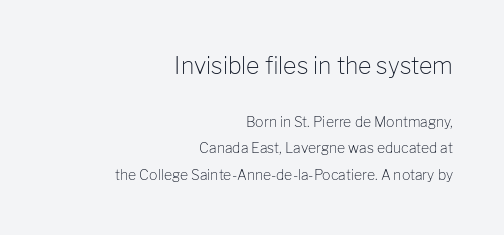
Horizontal alignment here is rightward, an uncommon choice for prose. It's the straight-up-and-down kind of type. Is the type heavy? It reads as light-to-regular instead. The strip under each line holds only bare page.
